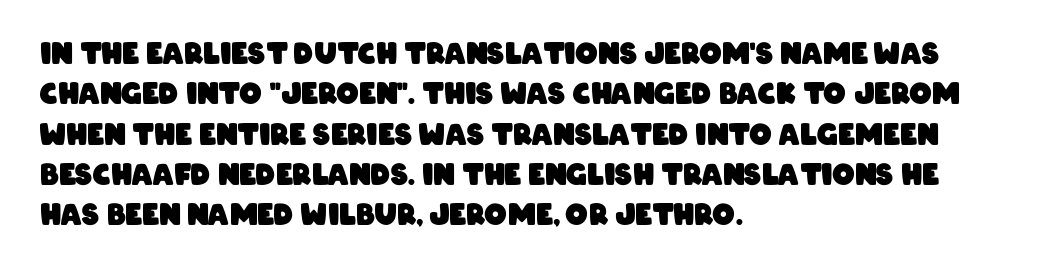
Q: Is the text bold? A: Yes.
Q: Is the typeface a serif or a sans-serif typeface? A: Sans-serif.
Q: Is the text underlined? A: No.
Q: How is the paragraph aligned? A: Left-aligned.
Q: Is the spacing between letters normal or unusually wide? A: Normal.
Q: Is the spacing between lines tight, normal or loose? A: Normal.
Q: Width (condensed, normal, or wide)? A: Condensed.
Q: Stroke contrast? A: Low.
Q: x-height? A: Large.
Q: Monospaced? A: No.
